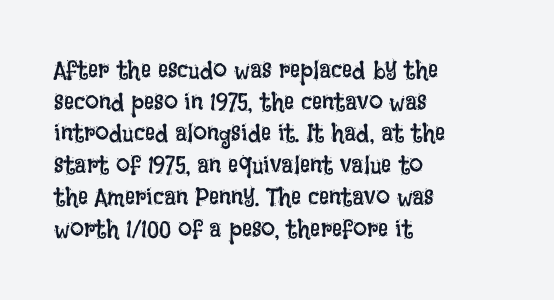
The image shows 25 px text type, upright; set left-aligned, normal line spacing (1.27x), normal letter spacing, not underlined.
